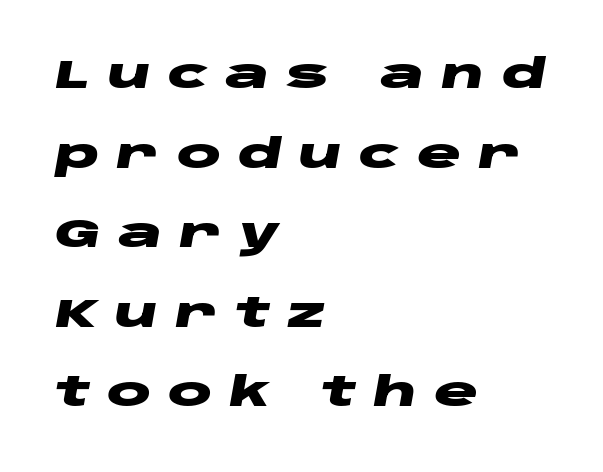
In CSS terms this would be text-align: left. No word sits above an underline. Character widths vary here, with narrow letters taking less room than wide ones. The rendering applies a slant to the glyphs. The line-height multiplier appears high, well above default. Short note: letters widely spaced.
